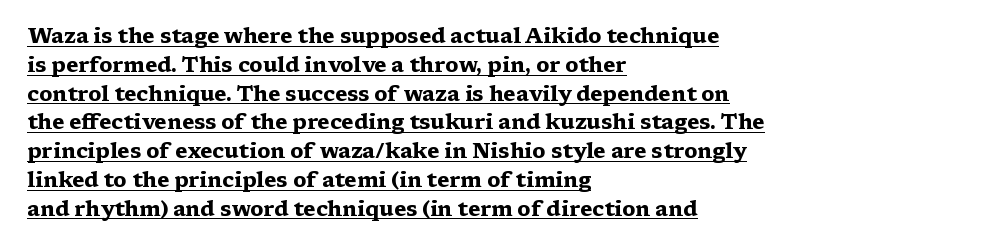
Does the leading feel generous? No, just average. The face used here has the dense, thick strokes of a bold. The rendering keeps characters at their native spacing. Characters remain perfectly vertical along every line. The passage is arranged the way most books set body copy — flush left.
